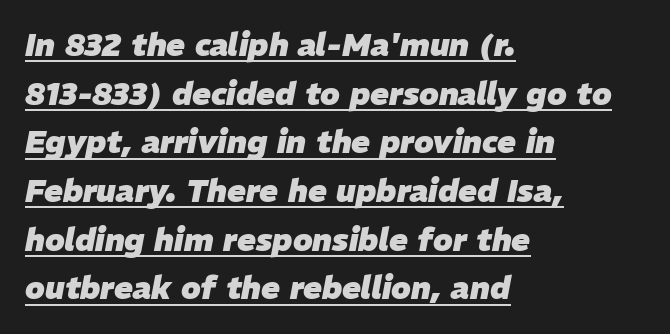
Is there much room between lines? A standard amount, neither cramped nor airy. Stroke thickness is high; the sample reads as a true bold. A typographer would call this underscored text. Students, note that the glyphs here touch the page at normal intervals.
